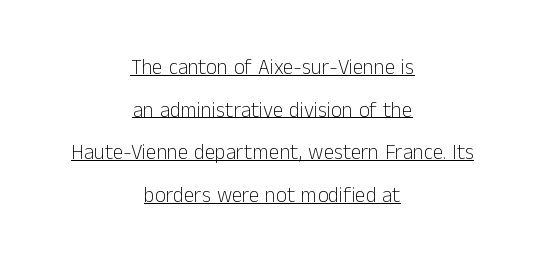
If you folded the block vertically in half, each line would mirror itself in length. Style check: upright. Stem width sits at or under what a default text font uses. Widely set lines give the paragraph a tall, airy silhouette.
